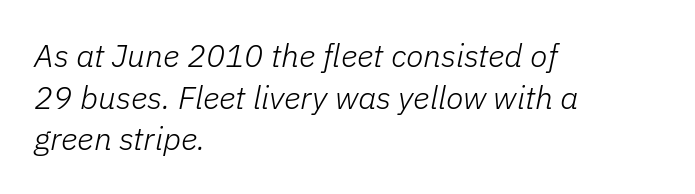
The image shows 32 px light type, italic (leaning right); set left-aligned, normal line spacing (1.3x), normal letter spacing, not underlined; low stroke contrast and a medium x-height.
